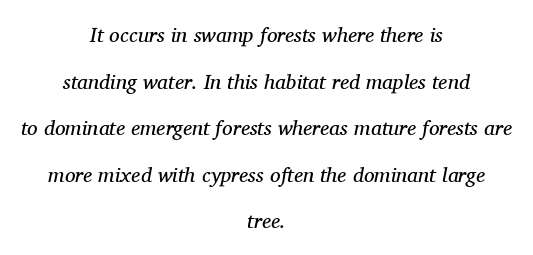
Q: Is the text bold? A: No.
Q: Is the text italic (slanted)? A: Yes, it leans right by about 11 degrees.
Q: Is the text underlined? A: No.
Q: How is the paragraph aligned? A: Centered.
Q: Is the spacing between letters normal or unusually wide? A: Normal.
Q: Is the spacing between lines tight, normal or loose? A: Loose.
